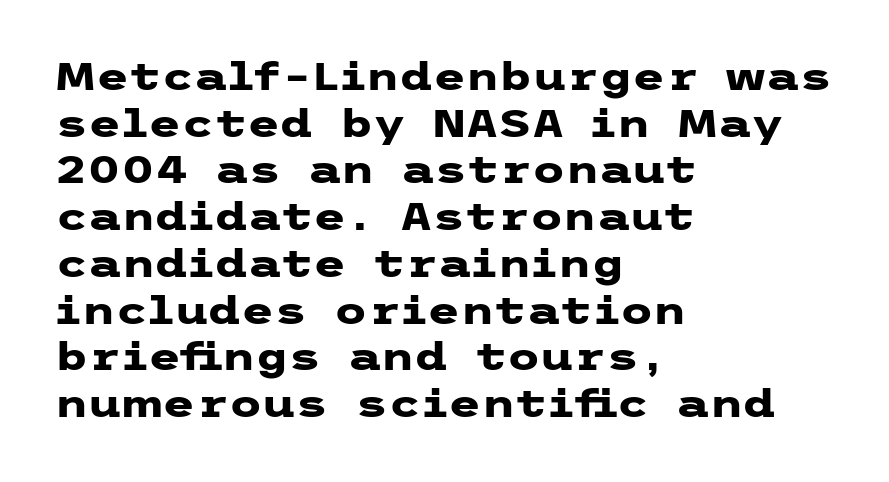
{"serif": "no", "italic": "no", "bold": "yes", "weight": "heavy", "width": "wide", "stroke_contrast": "low", "x_height": "medium", "underline": "no", "align": "left", "line_spacing_ratio": 1.23, "letter_spacing": "normal", "letter_spacing_em": 0.0, "glyph_px": 38}
